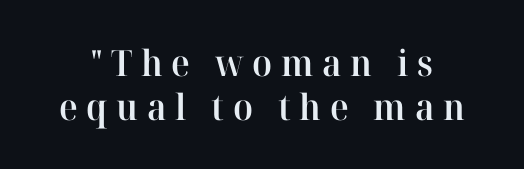
Q: Is the text bold? A: Semi-bold.
Q: Is the text italic (slanted)? A: No, it is upright.
Q: Is the typeface a serif or a sans-serif typeface? A: Serif.
Q: Is the text underlined? A: No.
Q: Is the spacing between letters normal or unusually wide? A: Unusually wide.
Q: Width (condensed, normal, or wide)? A: Normal.
Q: Stroke contrast? A: High.
Q: x-height? A: Medium.
Q: Monospaced? A: No.
